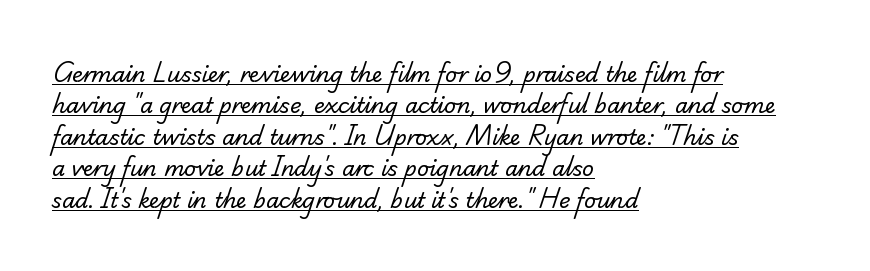
Q: Is the text bold? A: No.
Q: Is the text underlined? A: Yes.
Q: How is the paragraph aligned? A: Left-aligned.
Q: Is the spacing between letters normal or unusually wide? A: Normal.
Q: Is the spacing between lines tight, normal or loose? A: Normal.
